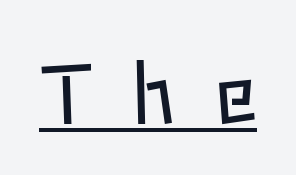
Q: Is the text bold? A: No.
Q: Is the text italic (slanted)? A: No, it is upright.
Q: Is the text underlined? A: Yes.
Q: Is the spacing between letters normal or unusually wide? A: Unusually wide.
Q: Width (condensed, normal, or wide)? A: Normal.
Q: Stroke contrast? A: Low.
Q: x-height? A: Medium.
Q: Monospaced? A: No.
